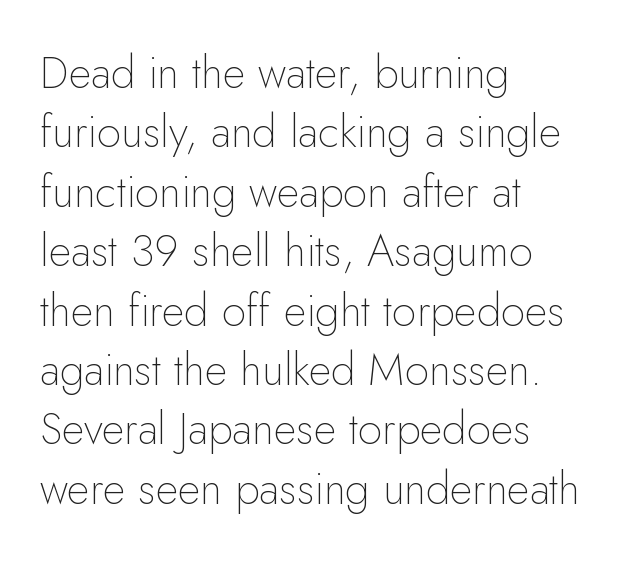
The image shows 44 px thin sans-serif type, upright; set left-aligned, normal line spacing (1.35x), normal letter spacing, not underlined; low stroke contrast and a small x-height.
